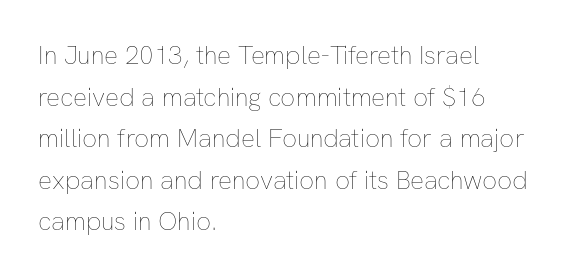
The image shows 26 px text type, upright; set left-aligned, normal line spacing (1.6x), normal letter spacing, not underlined.
